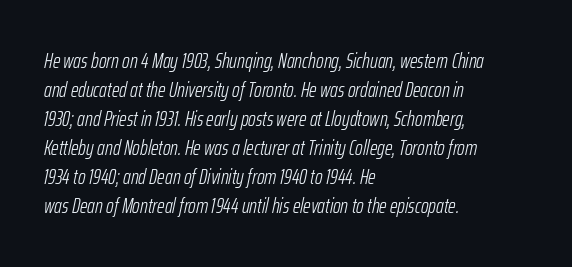
Q: Is the text bold? A: No.
Q: Is the text italic (slanted)? A: Yes, it leans right by about 12 degrees.
Q: Is the text underlined? A: No.
Q: How is the paragraph aligned? A: Left-aligned.
Q: Is the spacing between letters normal or unusually wide? A: Normal.
Q: Is the spacing between lines tight, normal or loose? A: Normal.
